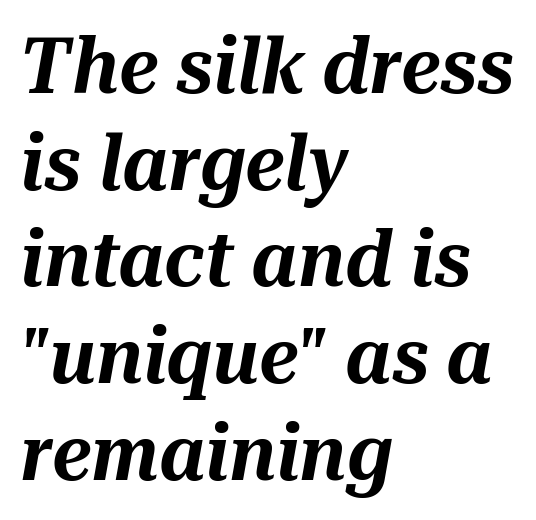
{"italic": "yes", "lean": "right", "slant_degrees": 10, "width": "normal", "stroke_contrast": "medium", "x_height": "medium", "monospaced": "no", "underline": "no", "align": "left", "line_spacing_ratio": 1.24, "letter_spacing": "normal", "letter_spacing_em": 0.0, "glyph_px": 78}
